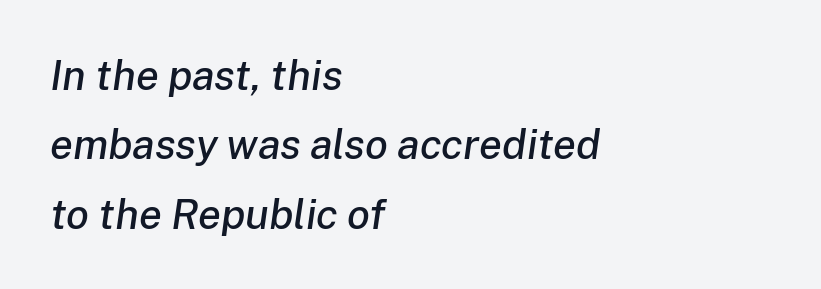
Lines of text with bare space underneath. Visually the block forms a straight wall on the left and a jagged coastline on the right. Posture: slanted. Here the designer chose a conventional face with non-uniform glyph widths.
